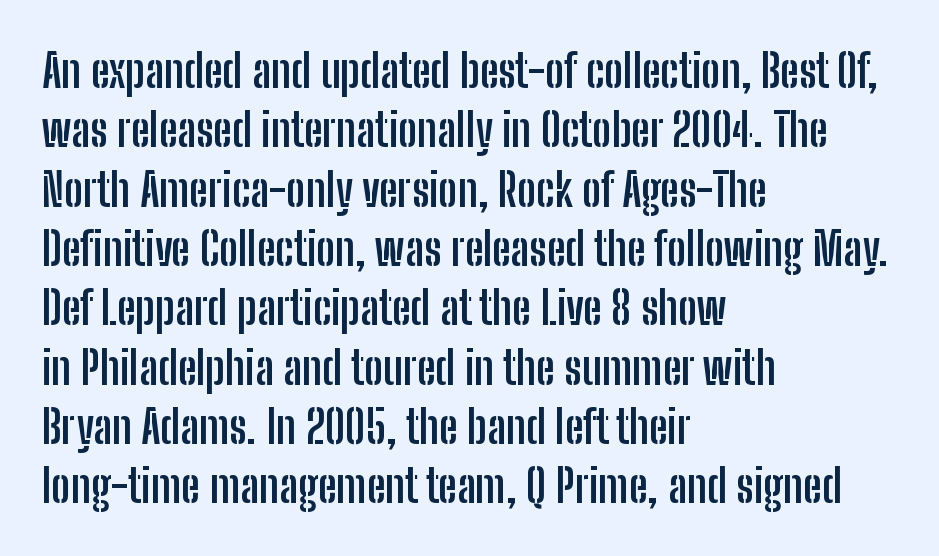
The image shows 46 px semibold, condensed sans-serif type, upright; set left-aligned, normal line spacing (1.29x), normal letter spacing, not underlined; low stroke contrast and a medium x-height.
